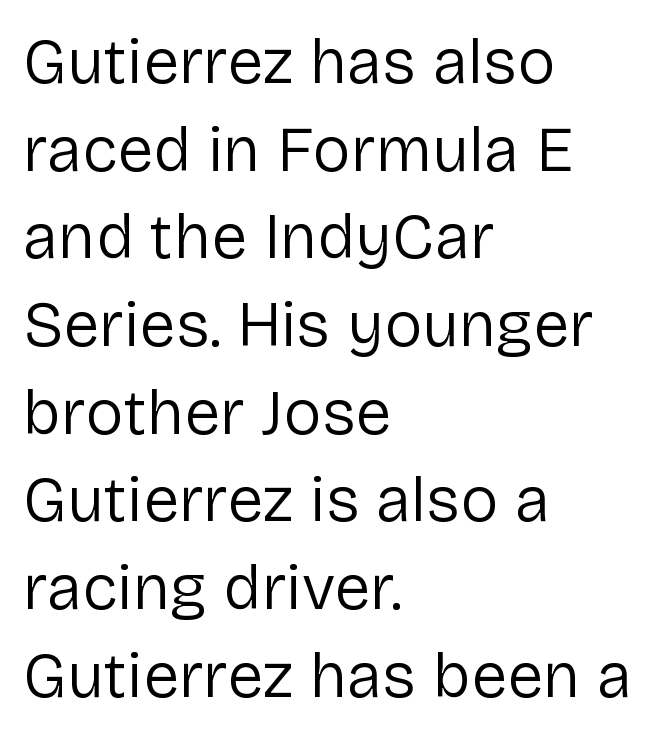
Q: Is the text bold? A: No.
Q: Is the text italic (slanted)? A: No, it is upright.
Q: Is the typeface a serif or a sans-serif typeface? A: Sans-serif.
Q: Is the text underlined? A: No.
Q: How is the paragraph aligned? A: Left-aligned.
Q: Is the spacing between letters normal or unusually wide? A: Normal.
Q: Is the spacing between lines tight, normal or loose? A: Normal.
Q: Width (condensed, normal, or wide)? A: Normal.
Q: Stroke contrast? A: Low.
Q: x-height? A: Medium.
Q: Monospaced? A: No.
